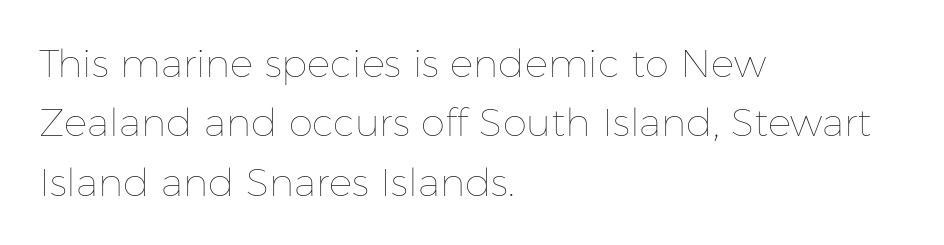
Q: Is the text bold? A: No.
Q: Is the text italic (slanted)? A: No, it is upright.
Q: Is the text underlined? A: No.
Q: How is the paragraph aligned? A: Left-aligned.
Q: Is the spacing between letters normal or unusually wide? A: Normal.
Q: Is the spacing between lines tight, normal or loose? A: Normal.
Q: Width (condensed, normal, or wide)? A: Normal.
Q: Stroke contrast? A: Low.
Q: x-height? A: Medium.
Q: Monospaced? A: No.
